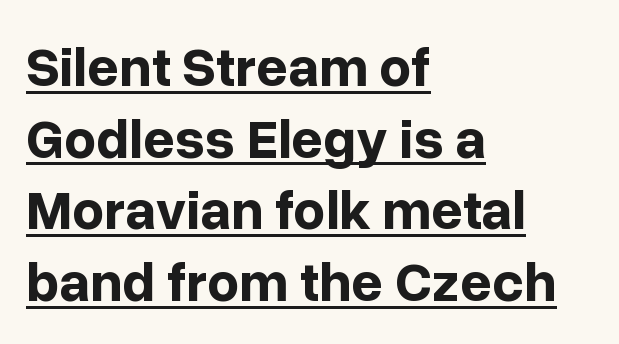
Q: Is the text bold? A: Yes.
Q: Is the text italic (slanted)? A: No, it is upright.
Q: Is the typeface a serif or a sans-serif typeface? A: Sans-serif.
Q: Is the text underlined? A: Yes.
Q: How is the paragraph aligned? A: Left-aligned.
Q: Is the spacing between letters normal or unusually wide? A: Normal.
Q: Is the spacing between lines tight, normal or loose? A: Normal.
Q: Width (condensed, normal, or wide)? A: Normal.
Q: Stroke contrast? A: Low.
Q: x-height? A: Medium.
Q: Monospaced? A: No.
